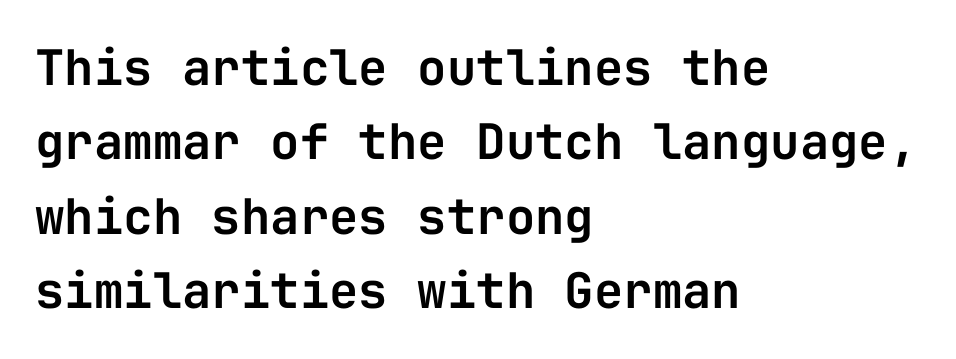
{"serif": "no", "italic": "no", "width": "normal", "stroke_contrast": "low", "x_height": "medium", "monospaced": "yes", "underline": "no", "align": "left", "line_spacing": "normal", "line_spacing_ratio": 1.52, "letter_spacing": "normal", "letter_spacing_em": 0.0, "glyph_px": 49}
